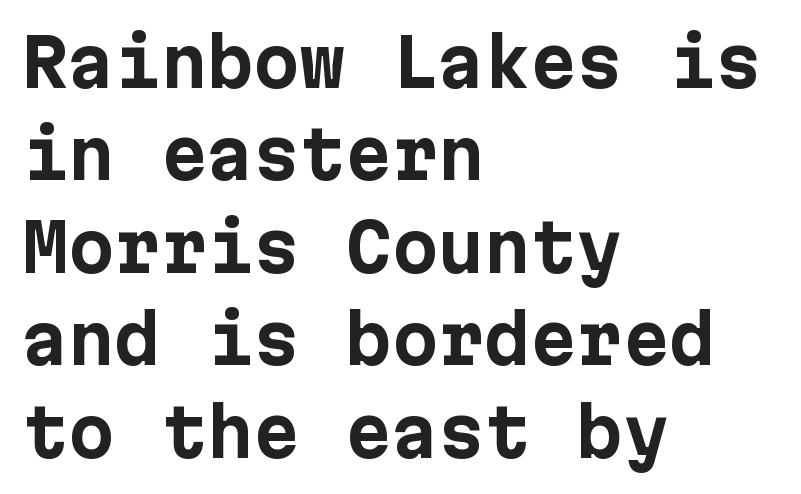
The image shows 66 px bold sans-serif type, upright; set left-aligned, normal line spacing (1.4x), normal letter spacing, not underlined; low stroke contrast and a medium x-height.
